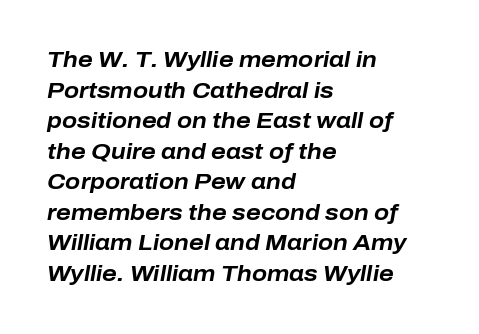
{"italic": "yes", "lean": "right", "slant_degrees": 10, "bold": "yes", "underline": "no", "align": "left", "line_spacing": "normal", "line_spacing_ratio": 1.39, "letter_spacing": "normal", "letter_spacing_em": 0.0, "glyph_px": 22}
